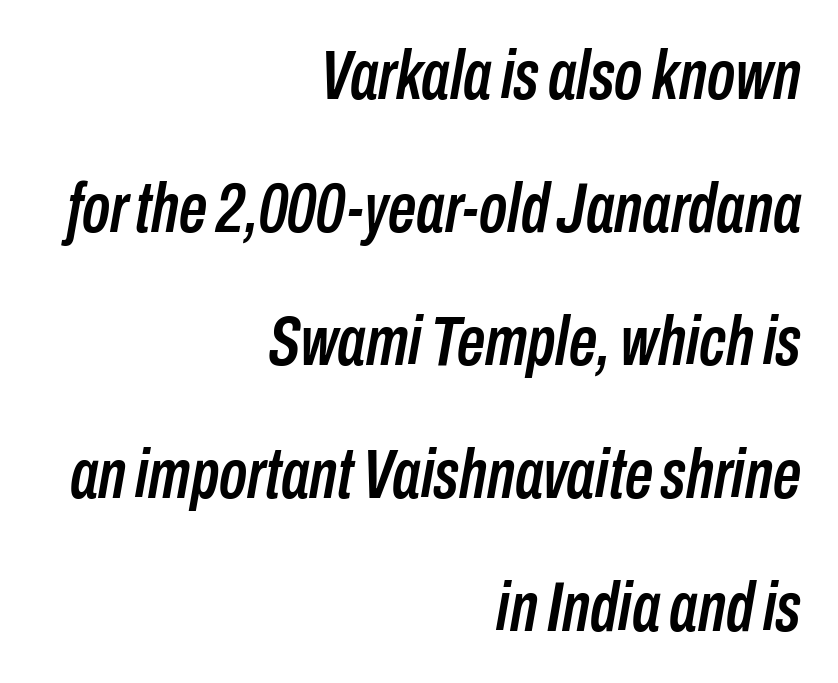
The image shows 70 px condensed type, italic (leaning right); set right-aligned, loose line spacing (1.9x), normal letter spacing, not underlined; low stroke contrast and a medium x-height.
